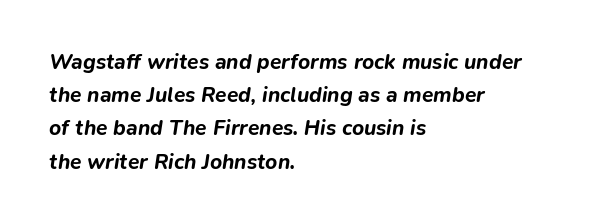
{"italic": "yes", "lean": "right", "slant_degrees": 9, "bold": "yes", "underline": "no", "align": "left", "line_spacing": "normal", "line_spacing_ratio": 1.58, "letter_spacing": "normal", "letter_spacing_em": 0.0, "glyph_px": 21}
